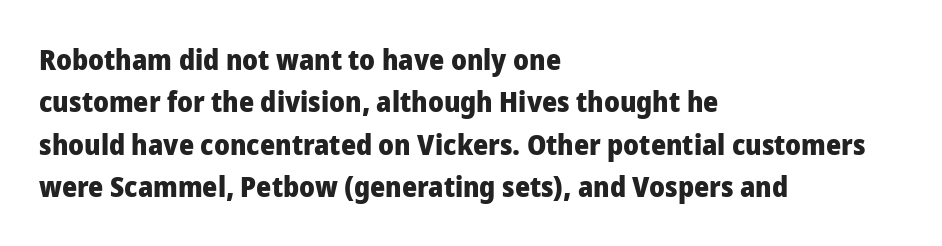
Words appear dense and cohesive because spacing is normal. Is this a sans? Yes — the strokes have no serifs. Every character sits straight up, as roman type does. These lines are set flush left with a ragged right edge. Notice how descenders clear the ascenders below comfortably — that's standard leading.
